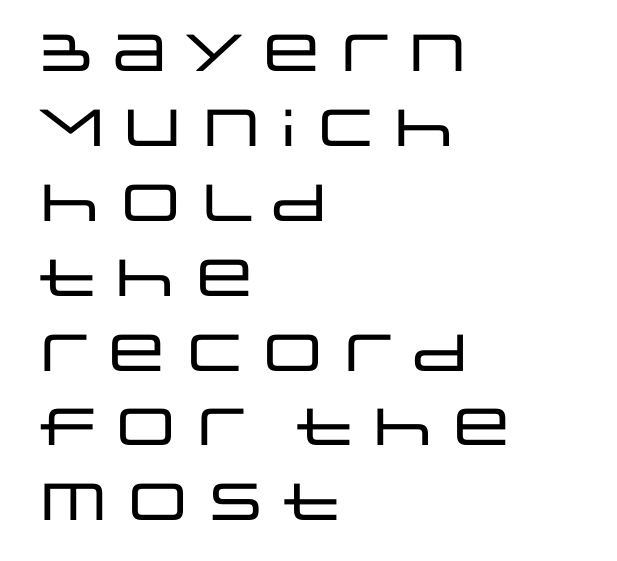
Classification — sans serif. Short and long lines alike share a common starting point at left. Look at the tracking — it's just the regular setting, nothing added. The lettering stays uniformly vertical, giving the passage a roman look. A normal amount of white space separates one row of letters from the next.
